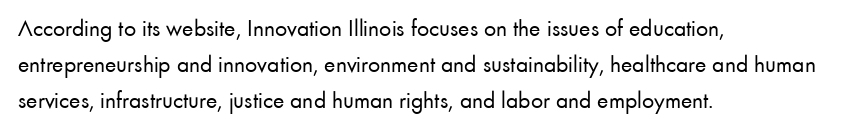
{"italic": "no", "bold": "no", "underline": "no", "align": "left", "line_spacing": "normal", "line_spacing_ratio": 1.49, "letter_spacing": "normal", "letter_spacing_em": 0.0, "glyph_px": 24}
